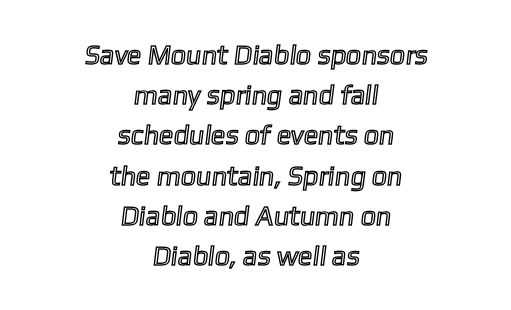
Q: Is the text underlined? A: No.
Q: How is the paragraph aligned? A: Centered.
Q: Is the spacing between letters normal or unusually wide? A: Normal.
Q: Is the spacing between lines tight, normal or loose? A: Normal.
